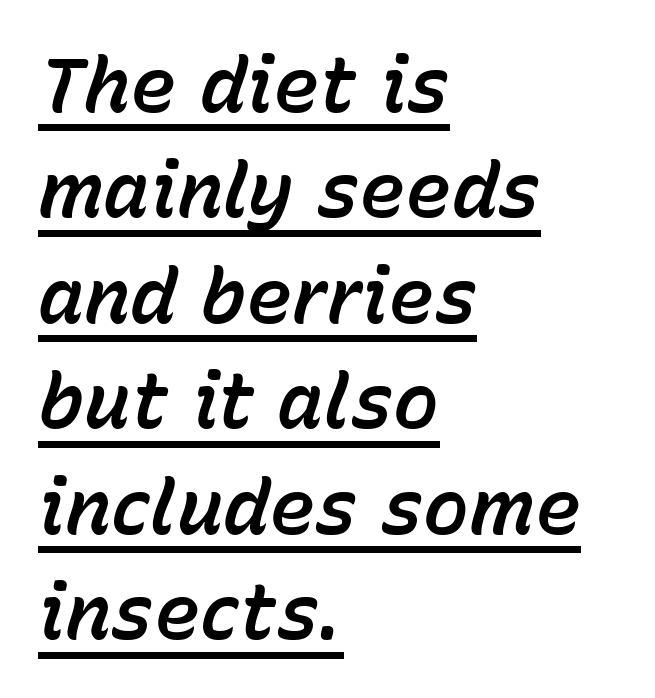
The image shows 77 px text type, italic (leaning right); set left-aligned, normal line spacing (1.37x), normal letter spacing, underlined; low stroke contrast and a medium x-height.
